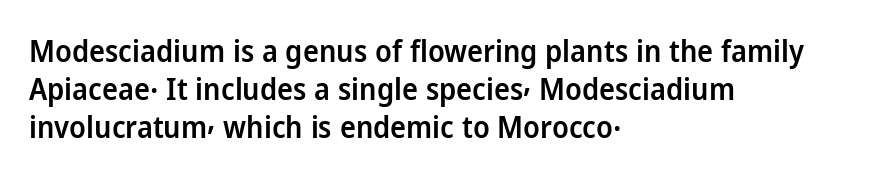
The image shows 30 px semibold sans-serif type, upright; set left-aligned, normal line spacing (1.26x), normal letter spacing, not underlined; low stroke contrast and a medium x-height.
